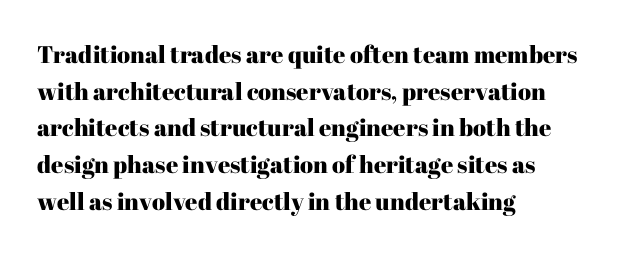
Unlike italic type, these characters show no tilt at all. Glyph-to-glyph distance matches everyday printed text. The line-height multiplier appears to be the usual default. The rag falls on the right side of this text block.
